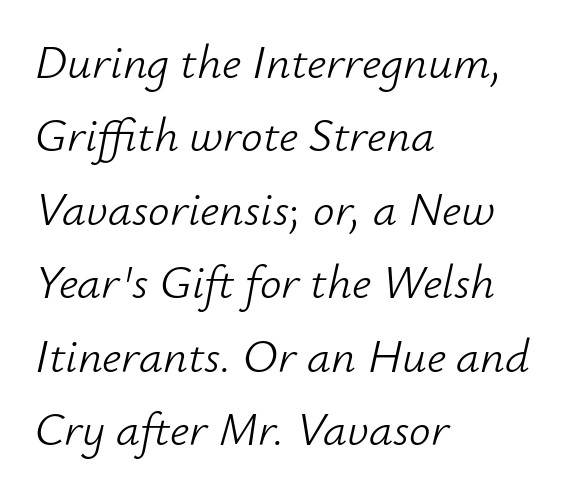
The image shows 48 px light type, italic (leaning right); set left-aligned, normal line spacing (1.53x), normal letter spacing, not underlined; low stroke contrast and a small x-height.
